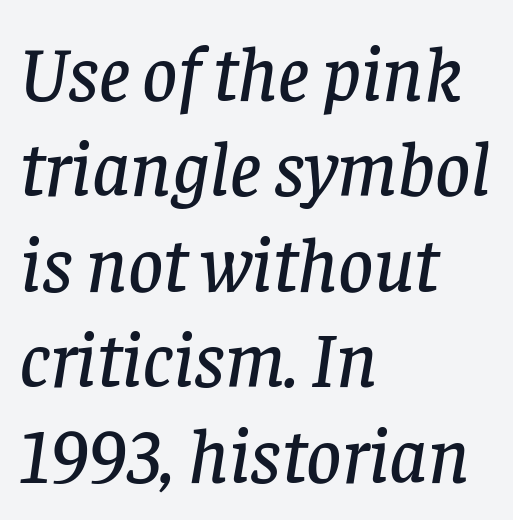
The image shows 77 px serif type, italic (leaning right); set left-aligned, line spacing 1.24x, normal letter spacing, not underlined; low stroke contrast and a large x-height.
